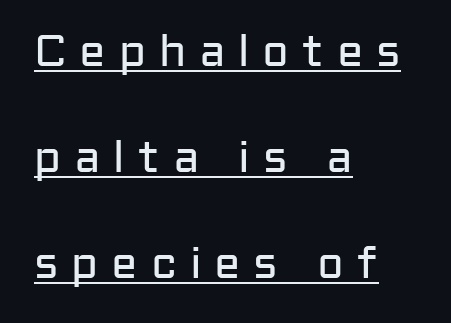
{"serif": "no", "italic": "no", "bold": "no", "weight": "regular", "width": "normal", "stroke_contrast": "low", "x_height": "medium", "monospaced": "no", "underline": "yes", "align": "left", "line_spacing": "loose", "line_spacing_ratio": 2.41, "letter_spacing": "wide", "letter_spacing_em": 0.29, "glyph_px": 44}
